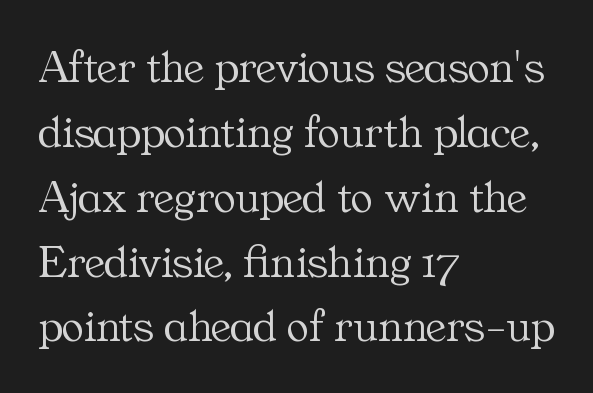
Q: Is the text bold? A: No.
Q: Is the text italic (slanted)? A: No, it is upright.
Q: Is the typeface a serif or a sans-serif typeface? A: Serif.
Q: Is the text underlined? A: No.
Q: How is the paragraph aligned? A: Left-aligned.
Q: Is the spacing between letters normal or unusually wide? A: Normal.
Q: Is the spacing between lines tight, normal or loose? A: Normal.
Q: Width (condensed, normal, or wide)? A: Normal.
Q: Stroke contrast? A: Medium.
Q: x-height? A: Medium.
Q: Monospaced? A: No.
